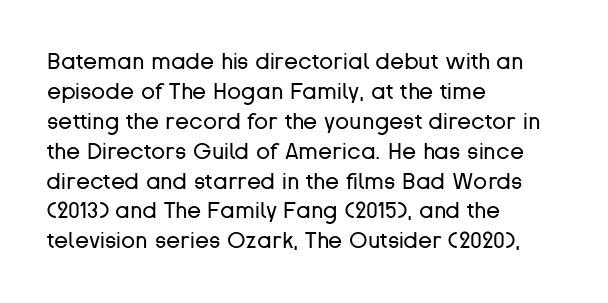
The image shows 23 px text type, upright; set left-aligned, normal line spacing (1.3x), normal letter spacing, not underlined.
